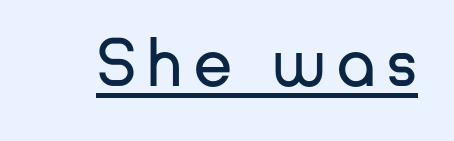
Summary of weight: not heavy and not bold. This sample has the flowing, uneven cadence of proportional lettering. What kind of face is this? One without serifs — a sans. Every character sits straight up, as roman type does. Decoration check: the copy is underlined.
